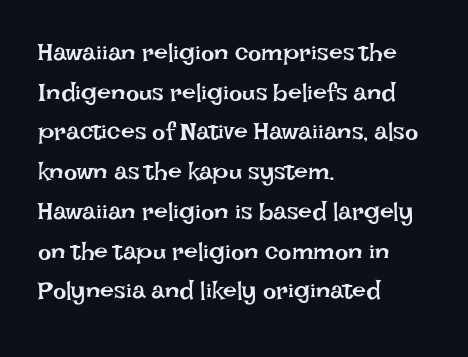
The image shows 25 px text type, upright; set left-aligned, normal line spacing (1.59x), normal letter spacing, not underlined.
